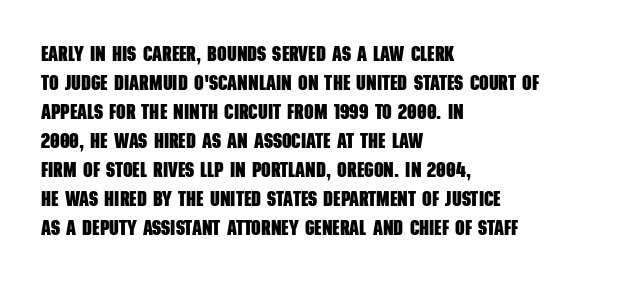
{"bold": "yes", "underline": "no", "align": "left", "line_spacing": "normal", "line_spacing_ratio": 1.38, "letter_spacing": "normal", "letter_spacing_em": 0.0, "glyph_px": 21}
